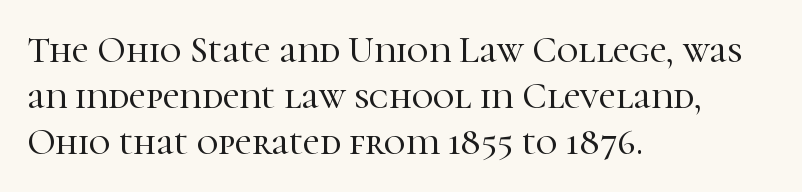
Q: Is the text italic (slanted)? A: No, it is upright.
Q: Is the typeface a serif or a sans-serif typeface? A: Serif.
Q: Is the text underlined? A: No.
Q: How is the paragraph aligned? A: Left-aligned.
Q: Is the spacing between letters normal or unusually wide? A: Normal.
Q: Width (condensed, normal, or wide)? A: Normal.
Q: Stroke contrast? A: High.
Q: x-height? A: Medium.
Q: Monospaced? A: No.
